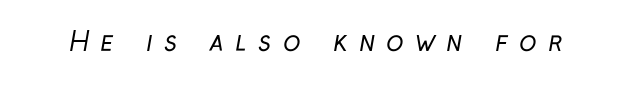
You could only call the tracking loose — the letters float apart. Nobody drew a line under any word here. Stroke thickness stays within the range of a standard reading face or lighter.
